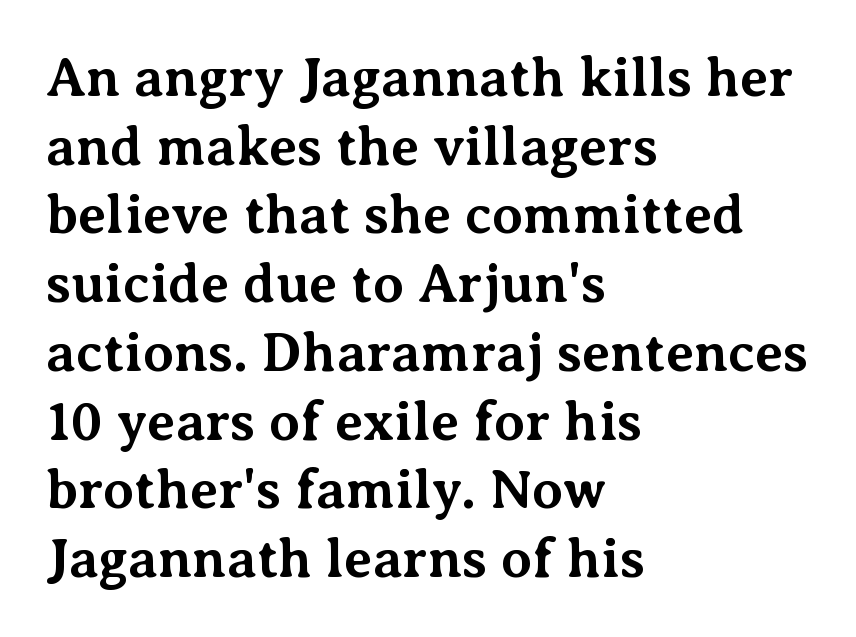
Letterform terminals end in serifs throughout the passage. Typesetter's note: full bold, strokes at maximum text heaviness. Rows of type keep a routine distance in the vertical direction. Glance below the letters and you will spot only blank space. The tracking reads as untouched default to a designer's eye. The type sits square on the baseline with zero lean.
